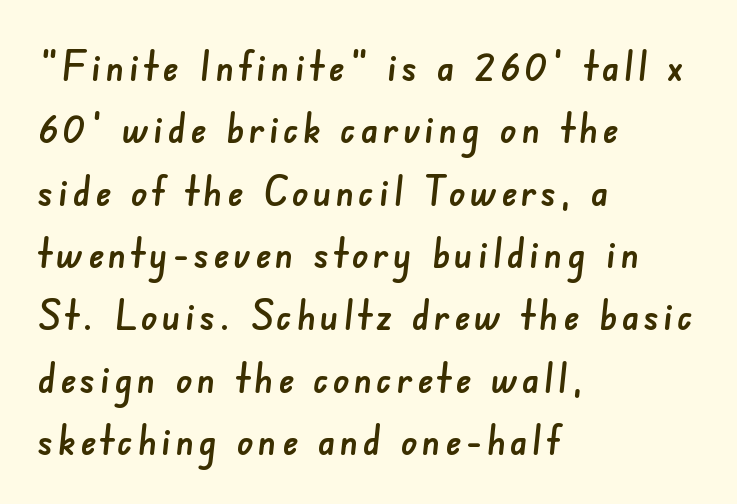
The image shows 41 px sans-serif type; set left-aligned, normal line spacing (1.52x), not underlined; low stroke contrast and a small x-height.
